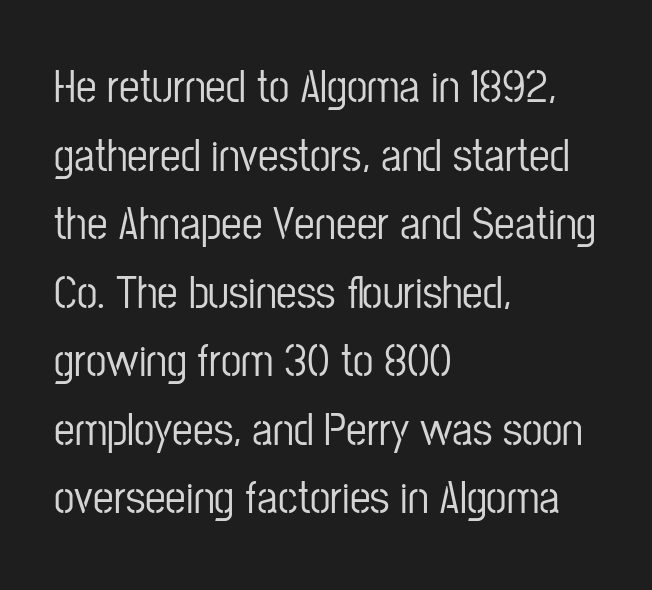
{"serif": "no", "italic": "no", "width": "condensed", "stroke_contrast": "low", "x_height": "medium", "monospaced": "no", "underline": "no", "align": "left", "line_spacing": "normal", "line_spacing_ratio": 1.49, "letter_spacing": "normal", "letter_spacing_em": 0.0, "glyph_px": 46}
